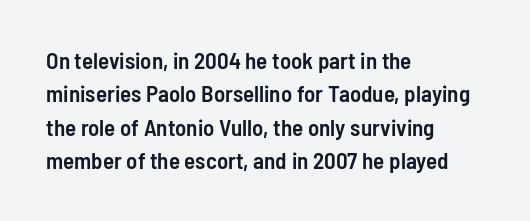
Q: Is the text bold? A: Semi-bold.
Q: Is the text italic (slanted)? A: No, it is upright.
Q: Is the text underlined? A: No.
Q: How is the paragraph aligned? A: Left-aligned.
Q: Is the spacing between letters normal or unusually wide? A: Normal.
Q: Is the spacing between lines tight, normal or loose? A: Normal.
